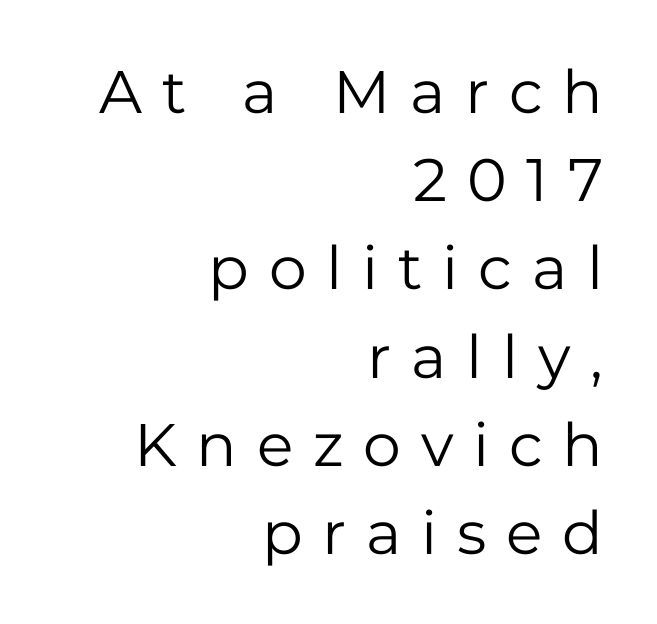
{"serif": "no", "italic": "no", "bold": "no", "weight": "regular", "width": "normal", "stroke_contrast": "low", "x_height": "medium", "monospaced": "no", "underline": "no", "align": "right", "line_spacing": "normal", "line_spacing_ratio": 1.47, "letter_spacing": "wide", "letter_spacing_em": 0.33, "glyph_px": 60}
